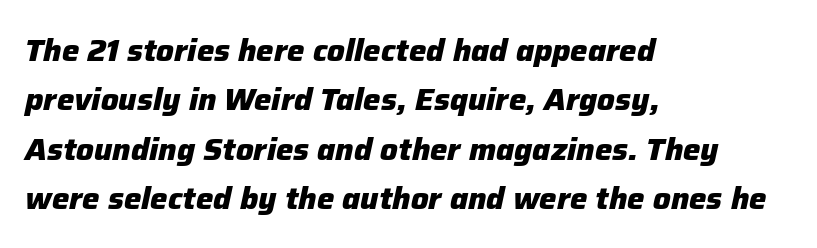
{"italic": "yes", "lean": "right", "slant_degrees": 12, "bold": "yes", "weight": "heavy", "width": "normal", "stroke_contrast": "low", "x_height": "medium", "monospaced": "no", "underline": "no", "align": "left", "line_spacing": "normal", "line_spacing_ratio": 1.59, "letter_spacing": "normal", "letter_spacing_em": 0.0, "glyph_px": 31}
